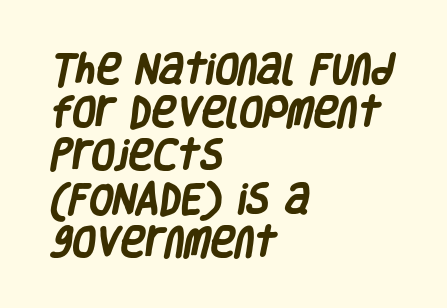
Character widths vary here, with narrow letters taking less room than wide ones. The horizontal fit of the characters is conventional and even. The paragraph shown leans on its left margin. Check where the strokes stop: nothing finishes them off — pure sans. Summary of vertical rhythm: regular, with standard interline spacing. Plenty of ink on the page — the face is bold.
